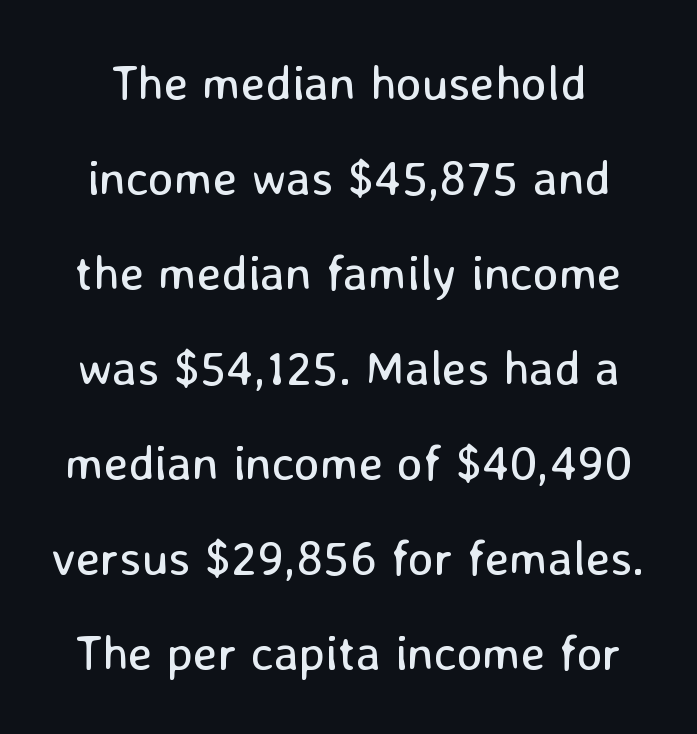
{"serif": "no", "italic": "no", "bold": "no", "weight": "regular", "width": "normal", "stroke_contrast": "low", "x_height": "medium", "monospaced": "no", "underline": "no", "line_spacing": "loose", "line_spacing_ratio": 1.94, "letter_spacing": "normal", "letter_spacing_em": 0.0, "glyph_px": 49}
